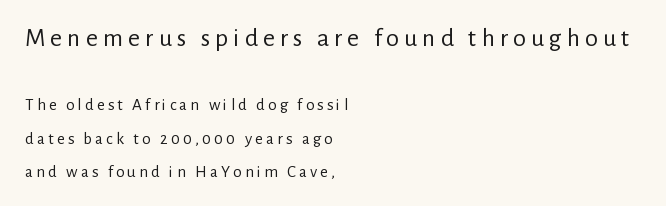
Q: Is the text bold? A: No.
Q: Is the text italic (slanted)? A: No, it is upright.
Q: Is the text underlined? A: No.
Q: How is the paragraph aligned? A: Left-aligned.
Q: Is the spacing between lines tight, normal or loose? A: Loose.
Q: Which block of text is set in a larger size, the first (top) or the second (bottom)? A: The first (top) one.
